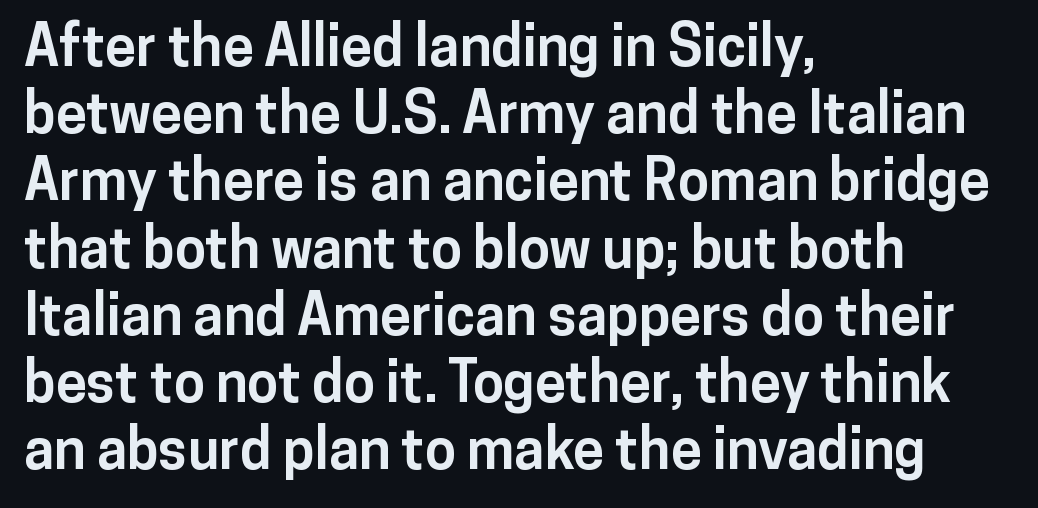
Q: Is the text bold? A: Yes.
Q: Is the text italic (slanted)? A: No, it is upright.
Q: Is the typeface a serif or a sans-serif typeface? A: Sans-serif.
Q: Is the text underlined? A: No.
Q: How is the paragraph aligned? A: Left-aligned.
Q: Is the spacing between letters normal or unusually wide? A: Normal.
Q: Width (condensed, normal, or wide)? A: Normal.
Q: Stroke contrast? A: Low.
Q: x-height? A: Medium.
Q: Monospaced? A: No.
